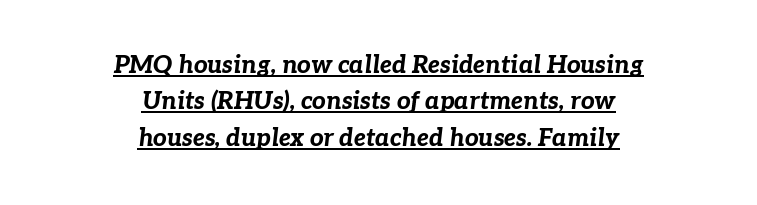
Q: Is the text bold? A: Yes.
Q: Is the text italic (slanted)? A: Yes, it leans right by about 7 degrees.
Q: Is the text underlined? A: Yes.
Q: How is the paragraph aligned? A: Centered.
Q: Is the spacing between letters normal or unusually wide? A: Normal.
Q: Is the spacing between lines tight, normal or loose? A: Normal.
